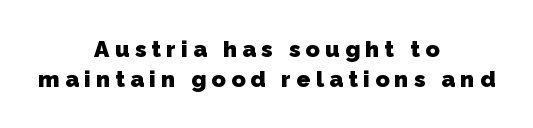
Substantial extra tracking has been applied to these lines. This rendering features lettering with no underline. The designer left line spacing at the default. Thick stems and heavy bowls — unmistakably bold. The rendering positions every line midway between the sides.
